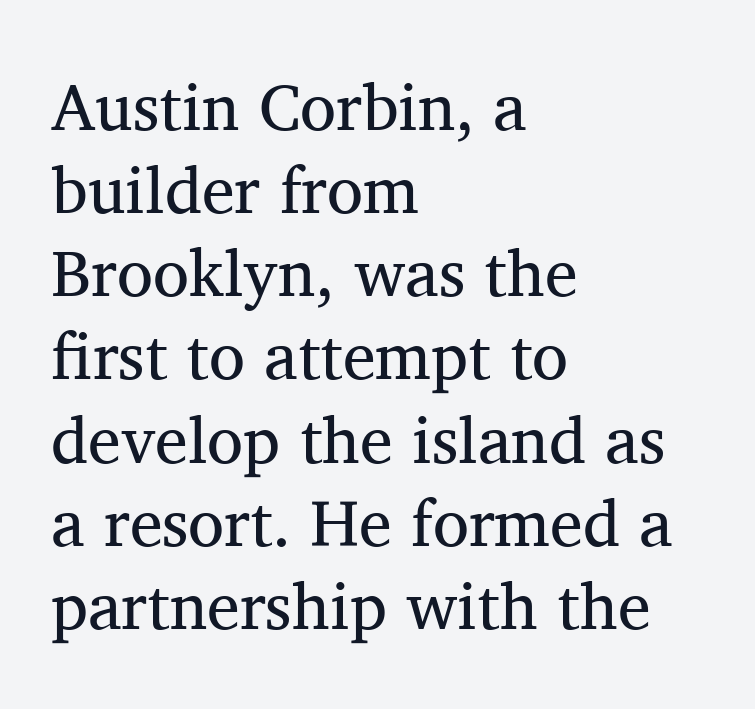
Q: Is the text bold? A: No.
Q: Is the text italic (slanted)? A: No, it is upright.
Q: Is the typeface a serif or a sans-serif typeface? A: Serif.
Q: Is the text underlined? A: No.
Q: How is the paragraph aligned? A: Left-aligned.
Q: Is the spacing between letters normal or unusually wide? A: Normal.
Q: Is the spacing between lines tight, normal or loose? A: Normal.
Q: Width (condensed, normal, or wide)? A: Normal.
Q: Stroke contrast? A: Medium.
Q: x-height? A: Medium.
Q: Monospaced? A: No.
